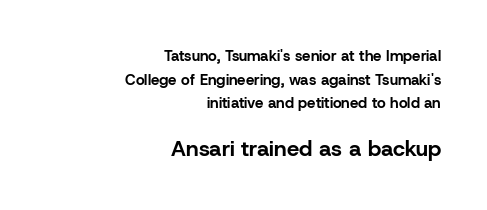
The image shows 22 px bold type, upright; set right-aligned, normal line spacing (1.57x), normal letter spacing, not underlined; the second (bottom) block is 1.47x larger.
